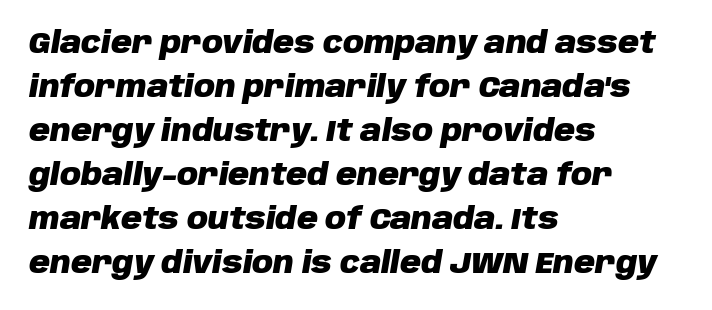
Q: Is the text bold? A: Yes.
Q: Is the text italic (slanted)? A: Yes, it leans right by about 10 degrees.
Q: Is the text underlined? A: No.
Q: How is the paragraph aligned? A: Left-aligned.
Q: Is the spacing between letters normal or unusually wide? A: Normal.
Q: Is the spacing between lines tight, normal or loose? A: Normal.
Q: Width (condensed, normal, or wide)? A: Normal.
Q: Stroke contrast? A: Low.
Q: x-height? A: Large.
Q: Monospaced? A: No.
